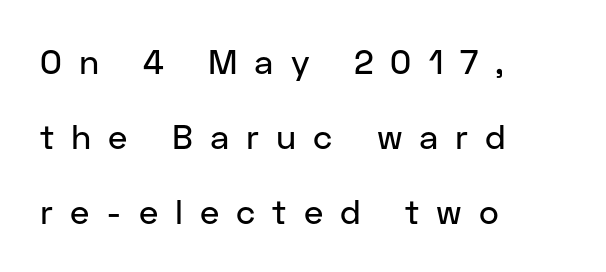
Stroke terminals: plain, sans-serif. The line-height multiplier appears high, well above default. Lines of text with bare space underneath. The passage shown is typed in a proportional face where columns would drift. This sample is left-justified, so line endings fall wherever the words run out.
